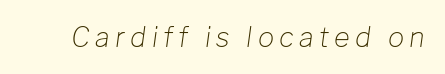
Q: Is the text bold? A: No.
Q: Is the text italic (slanted)? A: Yes, it leans right by about 8 degrees.
Q: Is the text underlined? A: No.
Q: Is the spacing between letters normal or unusually wide? A: Unusually wide.
